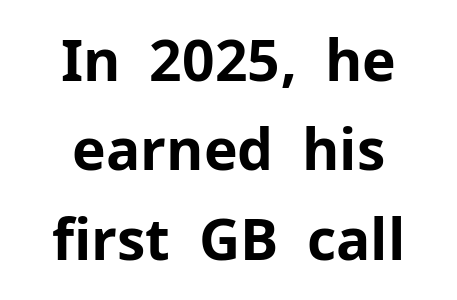
You'd pick this weight for a headline — it's a proper bold. Look at the tracking — it's just the regular setting, nothing added. Anything drawn beneath the words? Only blank space. When letters stand straight like this, we call the style roman or upright. Both edges are ragged and mirror each other, which tells us the setting is centered. Regular leading.
